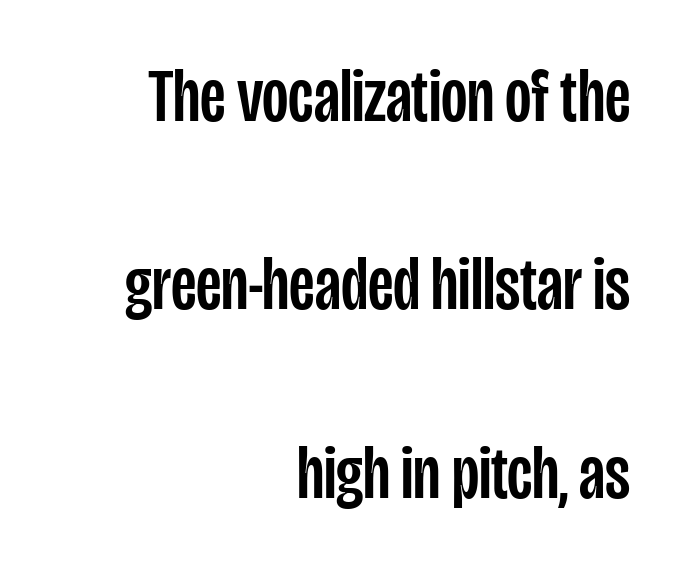
The image shows 76 px condensed sans-serif type, upright; set right-aligned, loose line spacing (2.48x), normal letter spacing, not underlined; low stroke contrast and a large x-height.
